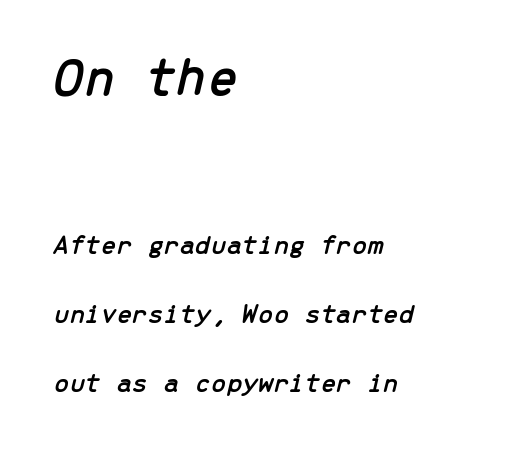
{"italic": "yes", "lean": "right", "slant_degrees": 13, "width": "normal", "stroke_contrast": "low", "x_height": "medium", "monospaced": "yes", "underline": "no", "align": "left", "line_spacing": "loose", "line_spacing_ratio": 2.46, "letter_spacing": "normal", "letter_spacing_em": 0.0, "larger_block": "first", "size_ratio": 1.96, "glyph_px": 55}
